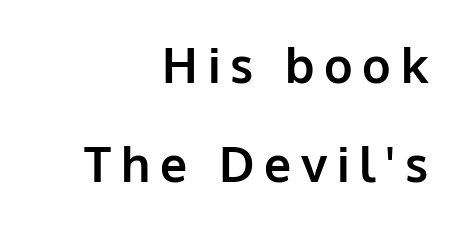
The image shows 48 px bold sans-serif type, upright; set right-aligned, loose line spacing (2.07x), unusually wide letter spacing (+0.2 em), not underlined; low stroke contrast and a medium x-height.
